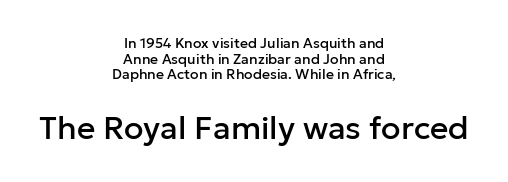
{"serif": "no", "italic": "no", "width": "normal", "stroke_contrast": "low", "x_height": "medium", "monospaced": "no", "underline": "no", "align": "center", "line_spacing": "tight", "line_spacing_ratio": 1.12, "letter_spacing": "normal", "letter_spacing_em": 0.0, "larger_block": "second", "size_ratio": 2.29, "glyph_px": 32}
